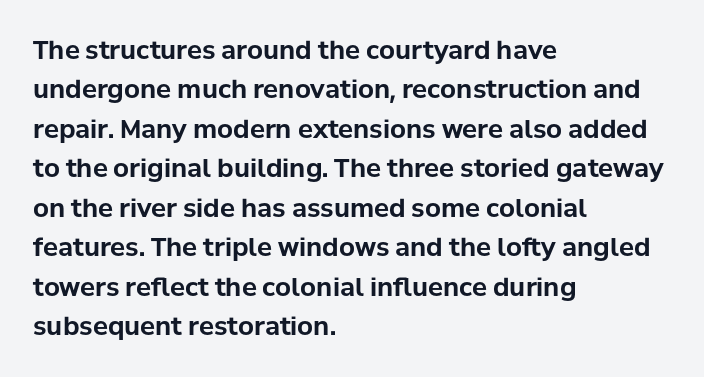
Q: Is the text bold? A: Yes.
Q: Is the text italic (slanted)? A: No, it is upright.
Q: Is the text underlined? A: No.
Q: How is the paragraph aligned? A: Left-aligned.
Q: Is the spacing between letters normal or unusually wide? A: Normal.
Q: Is the spacing between lines tight, normal or loose? A: Normal.
